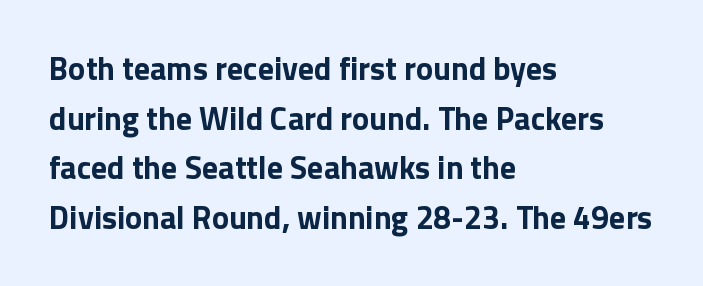
These lines keep a tight, regular rhythm from letter to letter. The block of text has a typical density, with ordinary space between rows. The ragged edge is on the right, which tells us the setting is flush left. Words float on clear page, feet unadorned. The strokes are fattened all the way to bold.
